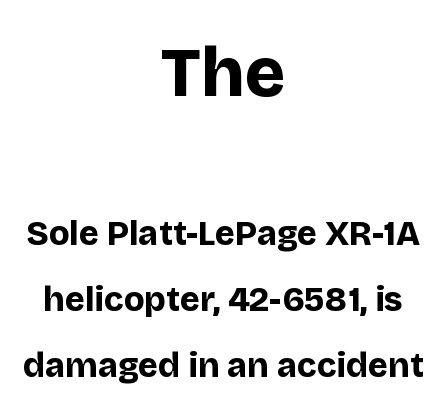
Q: Is the text bold? A: Yes.
Q: Is the text italic (slanted)? A: No, it is upright.
Q: Is the typeface a serif or a sans-serif typeface? A: Sans-serif.
Q: Is the text underlined? A: No.
Q: How is the paragraph aligned? A: Centered.
Q: Is the spacing between letters normal or unusually wide? A: Normal.
Q: Is the spacing between lines tight, normal or loose? A: Loose.
Q: Which block of text is set in a larger size, the first (top) or the second (bottom)? A: The first (top) one.
Q: Width (condensed, normal, or wide)? A: Normal.
Q: Stroke contrast? A: Low.
Q: x-height? A: Large.
Q: Monospaced? A: No.
